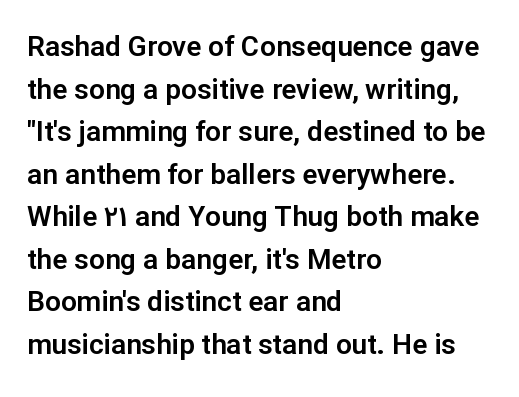
The image shows 28 px sans-serif type, upright; set left-aligned, normal line spacing (1.52x), normal letter spacing, not underlined; low stroke contrast and a medium x-height.
